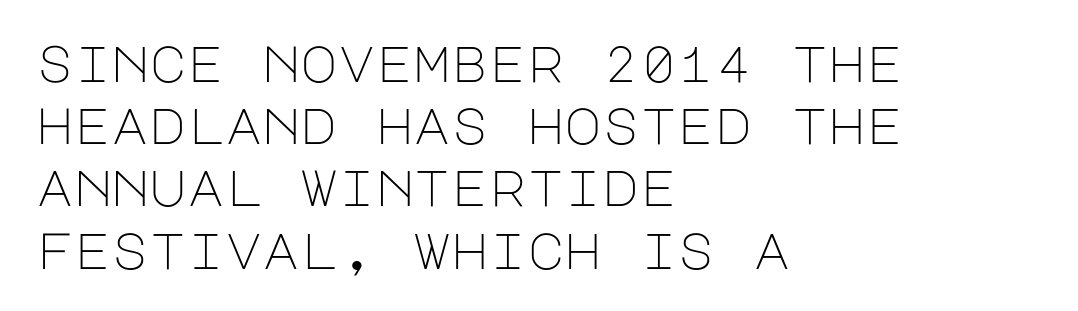
These lines were composed using upright roman letters. Serif or sans? Sans — the stroke terminals are bare. In CSS terms this would be text-align: left. Think standard paragraph weight, or any step lighter than that.
